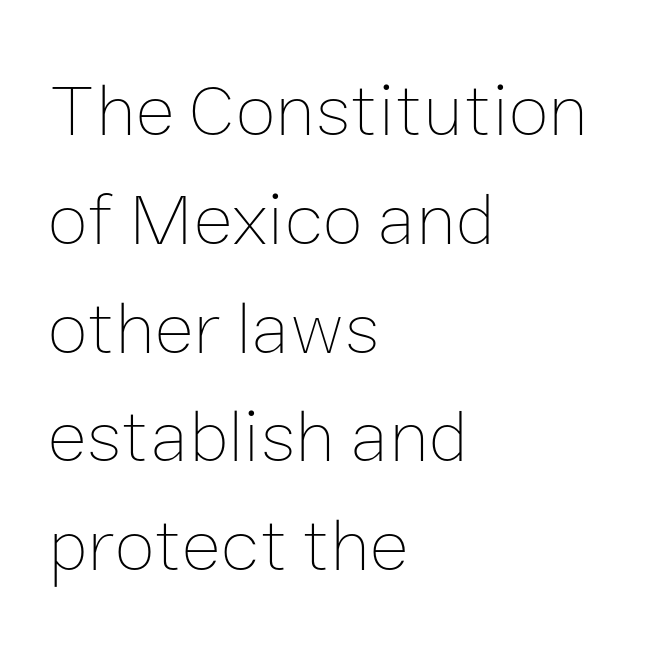
The image shows 74 px thin type, upright; set left-aligned, normal line spacing (1.47x), normal letter spacing, not underlined; low stroke contrast and a medium x-height.
